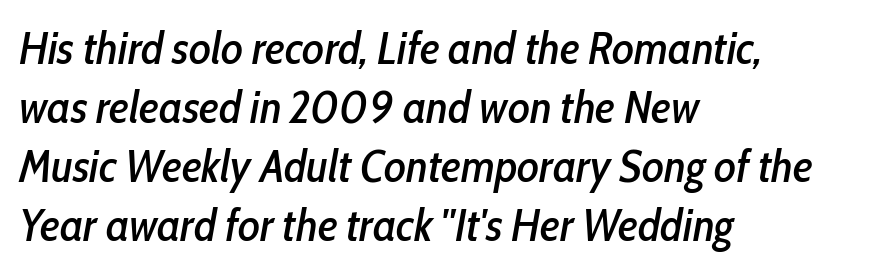
Letter spacing: default. Decoration check: the copy has no underline. In terms of posture, this sample is oblique. Normally led — the rows are evenly, conventionally spaced.
